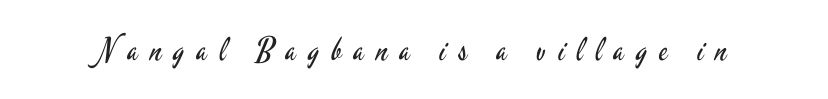
Q: Is the text bold? A: No.
Q: Is the text italic (slanted)? A: Yes.
Q: Is the typeface a serif or a sans-serif typeface? A: Sans-serif.
Q: Is the text underlined? A: No.
Q: Is the spacing between letters normal or unusually wide? A: Unusually wide.
Q: Width (condensed, normal, or wide)? A: Condensed.
Q: Stroke contrast? A: Low.
Q: x-height? A: Small.
Q: Monospaced? A: No.
